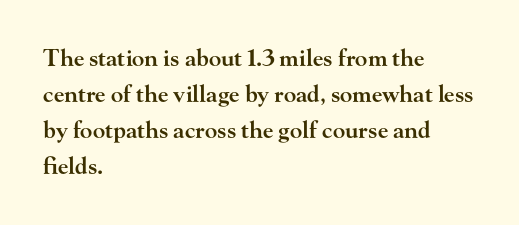
The image shows 23 px text type, upright; set left-aligned, normal line spacing (1.57x), normal letter spacing, not underlined.
